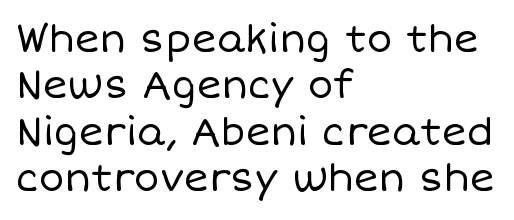
You could not count columns in this text — the font is proportionally spaced. Horizontal alignment here is leftward, the default for most running prose. The baseline area is clear. Is there any slant? The stems are plumb. Unbolded letterforms with no extra heft.
